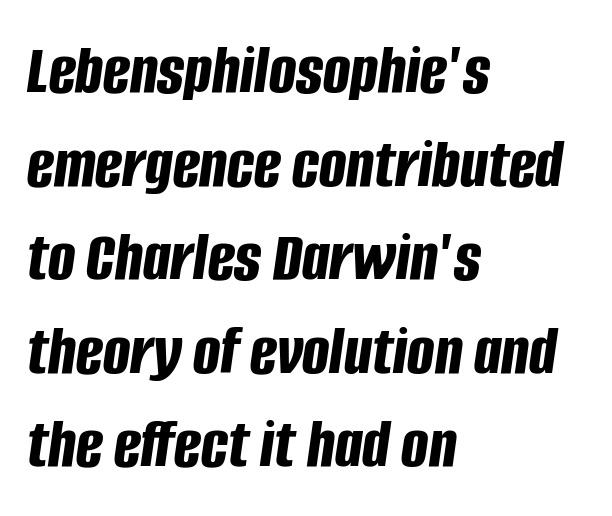
{"italic": "yes", "lean": "right", "slant_degrees": 8, "bold": "yes", "weight": "bold", "width": "condensed", "stroke_contrast": "low", "x_height": "large", "monospaced": "no", "underline": "no", "align": "left", "line_spacing": "normal", "line_spacing_ratio": 1.3, "letter_spacing": "normal", "letter_spacing_em": 0.0, "glyph_px": 72}
